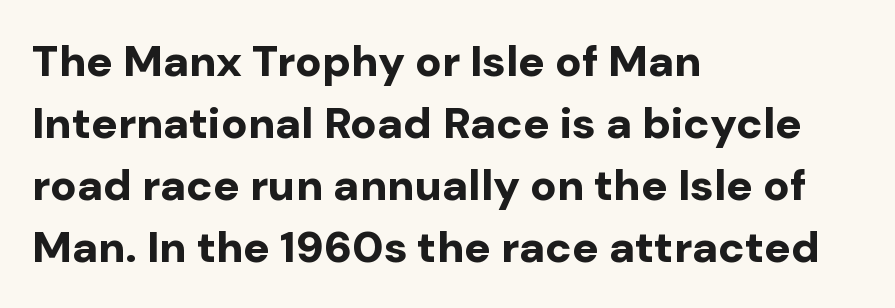
The image shows 44 px bold sans-serif type, upright; set left-aligned, normal line spacing (1.41x), normal letter spacing, not underlined; low stroke contrast and a medium x-height.
